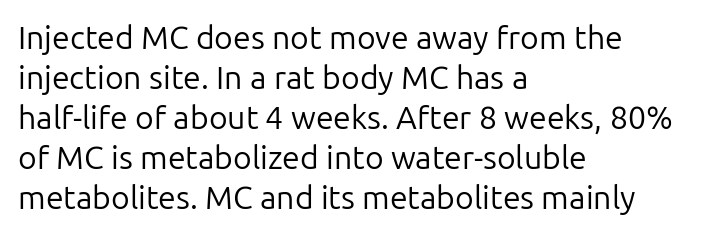
{"serif": "no", "italic": "no", "bold": "no", "weight": "regular", "width": "normal", "stroke_contrast": "low", "x_height": "medium", "monospaced": "no", "underline": "no", "align": "left", "line_spacing": "normal", "line_spacing_ratio": 1.25, "letter_spacing": "normal", "letter_spacing_em": 0.0, "glyph_px": 32}
